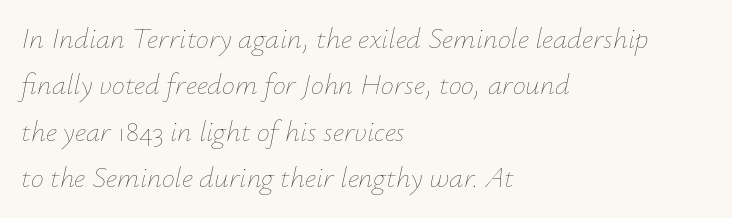
Q: Is the text bold? A: No.
Q: Is the text italic (slanted)? A: Yes, it leans right by about 12 degrees.
Q: Is the text underlined? A: No.
Q: How is the paragraph aligned? A: Left-aligned.
Q: Is the spacing between letters normal or unusually wide? A: Normal.
Q: Is the spacing between lines tight, normal or loose? A: Normal.
Q: Width (condensed, normal, or wide)? A: Normal.
Q: Stroke contrast? A: Low.
Q: x-height? A: Small.
Q: Monospaced? A: No.
